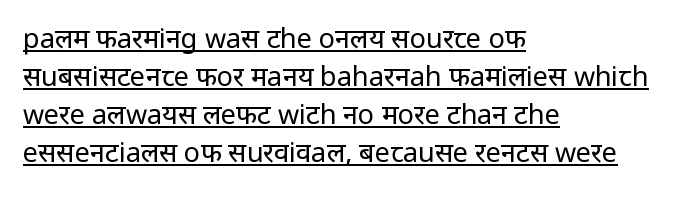
If you drew a ruler down the left edge, every line would touch it. A typesetter would call this zero additional tracking. The passage shown is not bold in any degree. Caption: lettering with a line underneath. Does the leading feel generous? No, just average. Do the letters lean? They stand straight.
